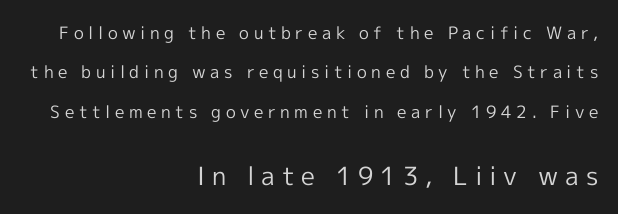
The image shows 25 px text type, upright; set right-aligned, loose line spacing (2.32x), unusually wide letter spacing (+0.27 em), not underlined; the second (bottom) block is 1.47x larger.
